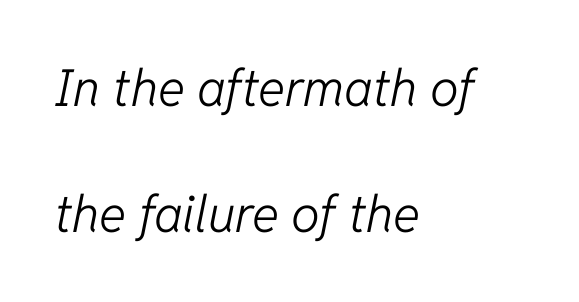
The image shows 51 px light type, italic (leaning right); set left-aligned, loose line spacing (2.48x), normal letter spacing, not underlined; low stroke contrast and a medium x-height.
